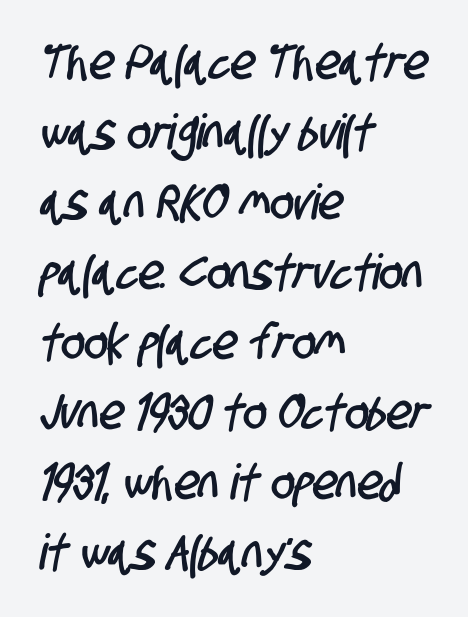
{"serif": "no", "width": "condensed", "stroke_contrast": "low", "x_height": "large", "monospaced": "no", "underline": "no", "align": "left", "line_spacing": "normal", "line_spacing_ratio": 1.43, "letter_spacing": "normal", "letter_spacing_em": 0.0, "glyph_px": 49}
